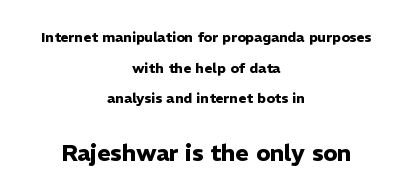
Scale increases going downward across the two blocks. The letterforms sit shoulder to shoulder at normal distance. Compared with typical paragraphs, the rows here are farther apart. The type sits square on the baseline with zero lean.
